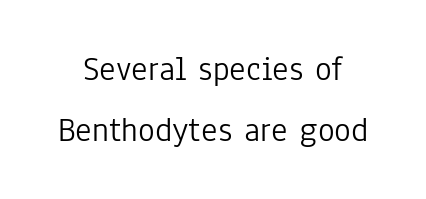
Q: Is the text bold? A: No.
Q: Is the text italic (slanted)? A: No, it is upright.
Q: Is the typeface a serif or a sans-serif typeface? A: Sans-serif.
Q: Is the text underlined? A: No.
Q: Is the spacing between letters normal or unusually wide? A: Normal.
Q: Width (condensed, normal, or wide)? A: Condensed.
Q: Stroke contrast? A: Low.
Q: x-height? A: Medium.
Q: Monospaced? A: No.
